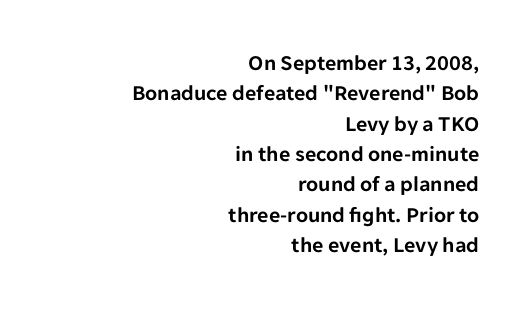
The image shows 22 px text type, upright; set right-aligned, normal line spacing (1.38x), normal letter spacing, not underlined.
